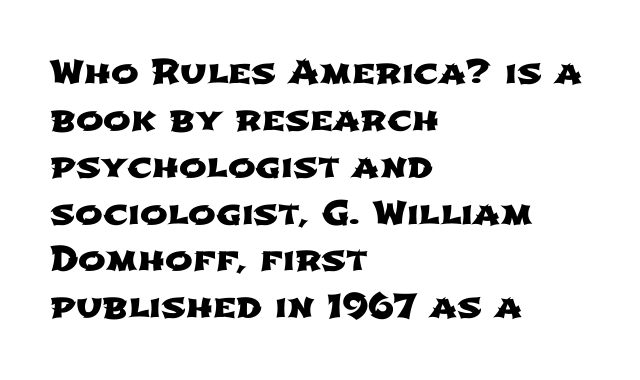
{"serif": "no", "width": "wide", "stroke_contrast": "low", "x_height": "medium", "monospaced": "no", "underline": "no", "align": "left", "line_spacing": "normal", "line_spacing_ratio": 1.42, "letter_spacing": "normal", "letter_spacing_em": 0.0, "glyph_px": 33}
